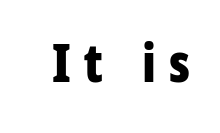
Q: Is the text bold? A: Yes.
Q: Is the text italic (slanted)? A: No, it is upright.
Q: Is the typeface a serif or a sans-serif typeface? A: Sans-serif.
Q: Is the text underlined? A: No.
Q: Is the spacing between letters normal or unusually wide? A: Unusually wide.
Q: Width (condensed, normal, or wide)? A: Condensed.
Q: Stroke contrast? A: Low.
Q: x-height? A: Large.
Q: Monospaced? A: No.
